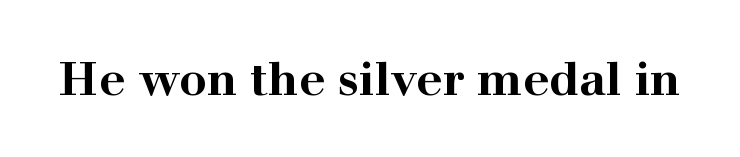
Q: Is the text bold? A: Yes.
Q: Is the text italic (slanted)? A: No, it is upright.
Q: Is the typeface a serif or a sans-serif typeface? A: Serif.
Q: Is the text underlined? A: No.
Q: Is the spacing between letters normal or unusually wide? A: Normal.
Q: Width (condensed, normal, or wide)? A: Wide.
Q: Stroke contrast? A: High.
Q: x-height? A: Medium.
Q: Monospaced? A: No.
